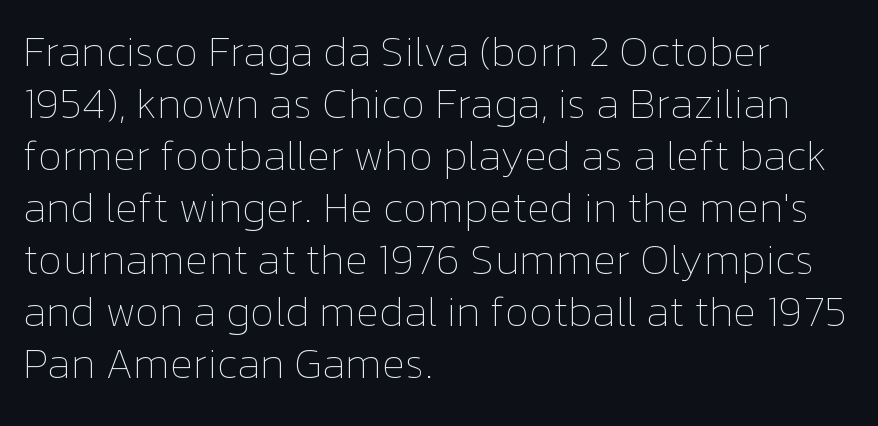
The image shows 43 px thin type, upright; set left-aligned, line spacing 1.21x, normal letter spacing, not underlined; low stroke contrast and a medium x-height.
